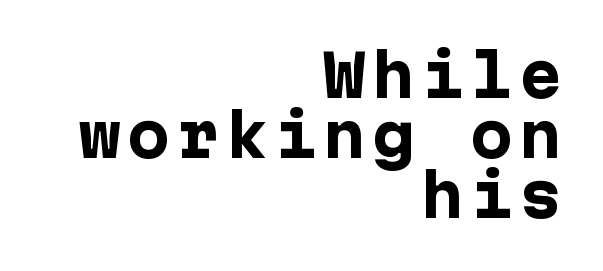
The image shows 57 px heavy sans-serif type, upright; set right-aligned, tight line spacing (1.05x), not underlined; low stroke contrast and a medium x-height.
